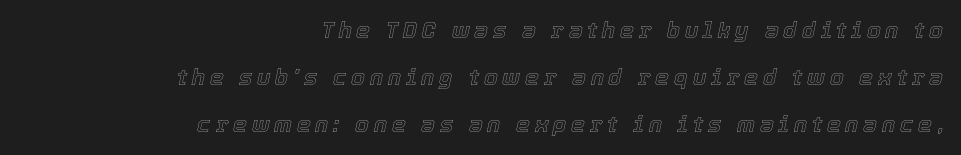
{"italic": "yes", "lean": "right", "slant_degrees": 12, "underline": "no", "align": "right", "line_spacing": "loose", "line_spacing_ratio": 2.13, "letter_spacing": "wide", "letter_spacing_em": 0.22, "glyph_px": 22}
